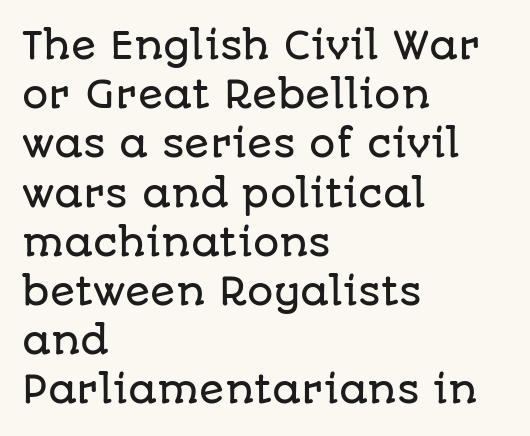
{"serif": "no", "italic": "no", "width": "normal", "stroke_contrast": "low", "x_height": "large", "monospaced": "no", "underline": "no", "align": "left", "line_spacing": "normal", "line_spacing_ratio": 1.33, "letter_spacing": "normal", "letter_spacing_em": 0.0, "glyph_px": 37}
